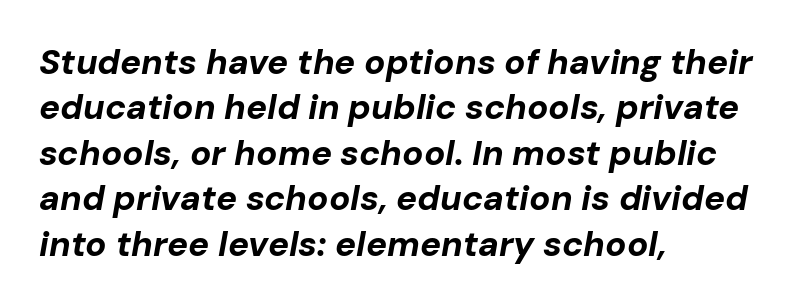
Q: Is the text bold? A: Yes.
Q: Is the text italic (slanted)? A: Yes, it leans right by about 10 degrees.
Q: Is the text underlined? A: No.
Q: How is the paragraph aligned? A: Left-aligned.
Q: Is the spacing between letters normal or unusually wide? A: Normal.
Q: Is the spacing between lines tight, normal or loose? A: Normal.
Q: Width (condensed, normal, or wide)? A: Normal.
Q: Stroke contrast? A: Low.
Q: x-height? A: Medium.
Q: Monospaced? A: No.
